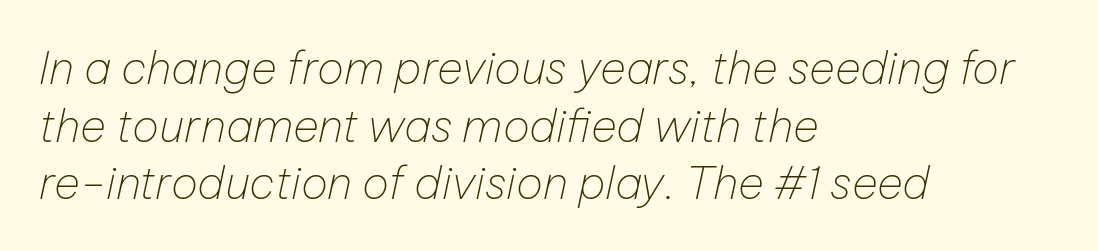
{"italic": "yes", "lean": "right", "slant_degrees": 12, "bold": "no", "weight": "thin", "width": "normal", "stroke_contrast": "low", "x_height": "medium", "monospaced": "no", "underline": "no", "align": "left", "line_spacing": "normal", "line_spacing_ratio": 1.28, "letter_spacing": "normal", "letter_spacing_em": 0.0, "glyph_px": 45}
